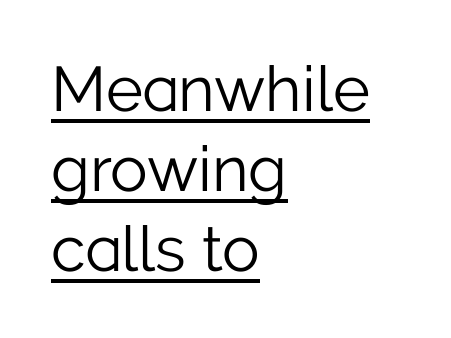
Q: Is the text bold? A: No.
Q: Is the text italic (slanted)? A: No, it is upright.
Q: Is the typeface a serif or a sans-serif typeface? A: Sans-serif.
Q: Is the text underlined? A: Yes.
Q: How is the paragraph aligned? A: Left-aligned.
Q: Is the spacing between letters normal or unusually wide? A: Normal.
Q: Is the spacing between lines tight, normal or loose? A: Normal.
Q: Width (condensed, normal, or wide)? A: Normal.
Q: Stroke contrast? A: Low.
Q: x-height? A: Medium.
Q: Monospaced? A: No.
